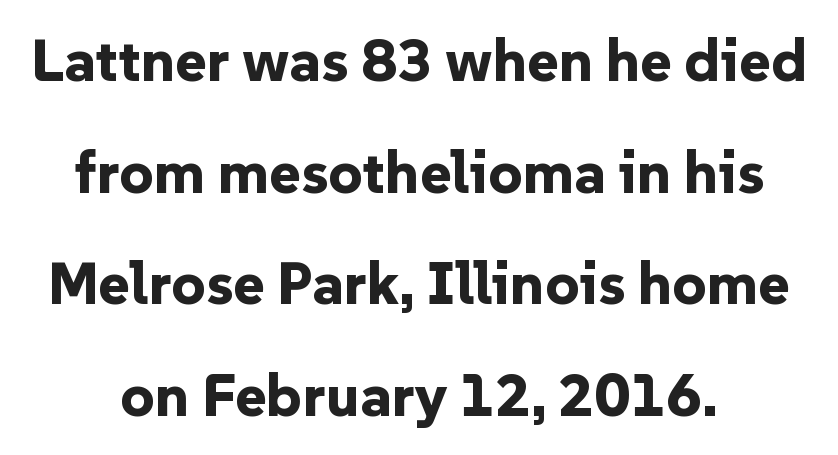
{"serif": "no", "italic": "no", "bold": "yes", "weight": "bold", "width": "normal", "stroke_contrast": "low", "x_height": "medium", "monospaced": "no", "underline": "no", "align": "center", "line_spacing_ratio": 1.86, "letter_spacing": "normal", "letter_spacing_em": 0.0, "glyph_px": 60}
